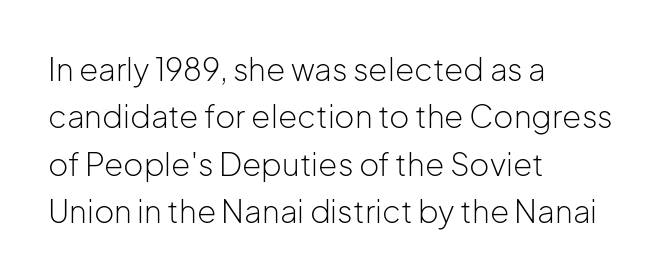
The space directly below the letters is spotless. Regular leading. The font sits on the lighter half of the weight spectrum, regular included. The letters stand straight up with perfectly vertical stems.
